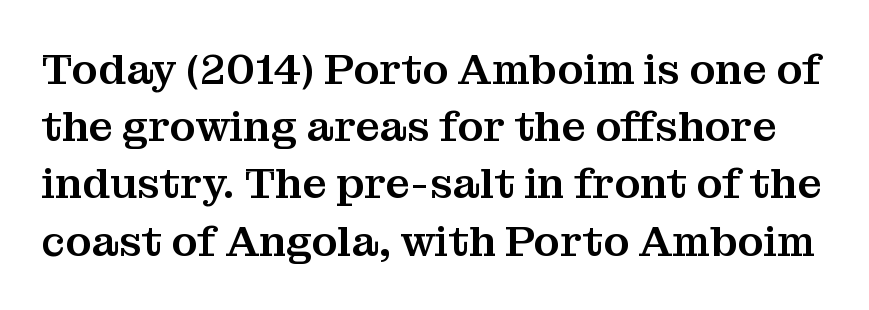
The image shows 43 px serif type, upright; set normal line spacing (1.33x), normal letter spacing, not underlined; medium stroke contrast and a medium x-height.
